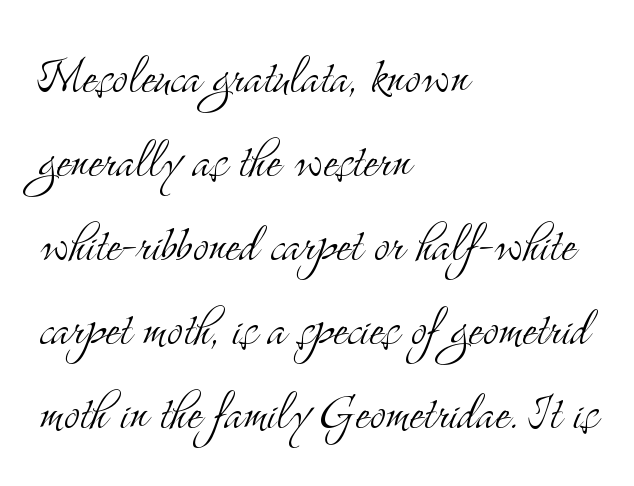
The horizontal fit of the characters is conventional and even. Looks like regular typesetting: each glyph gets only the width it needs. Plain, unruled lines of type. Quick note: interline space is typical. Does the copy run flush right? No — it runs flush left.
